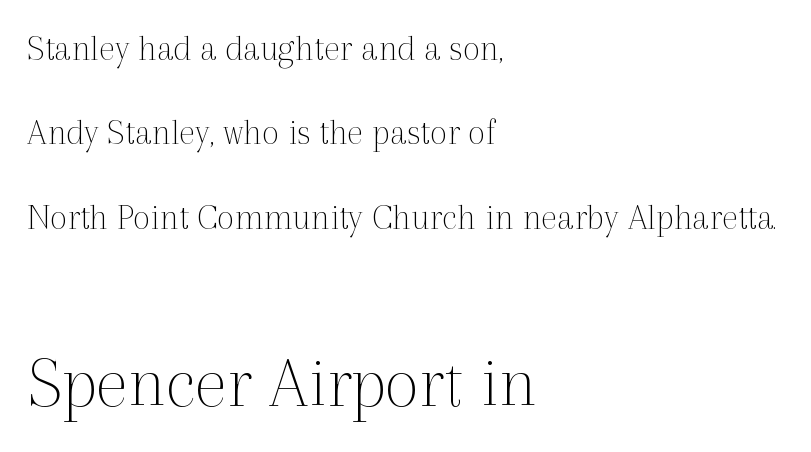
The image shows 75 px thin serif type, upright; set left-aligned, loose line spacing (2.22x), normal letter spacing, not underlined; the second (bottom) block is 1.97x larger; a medium x-height.
